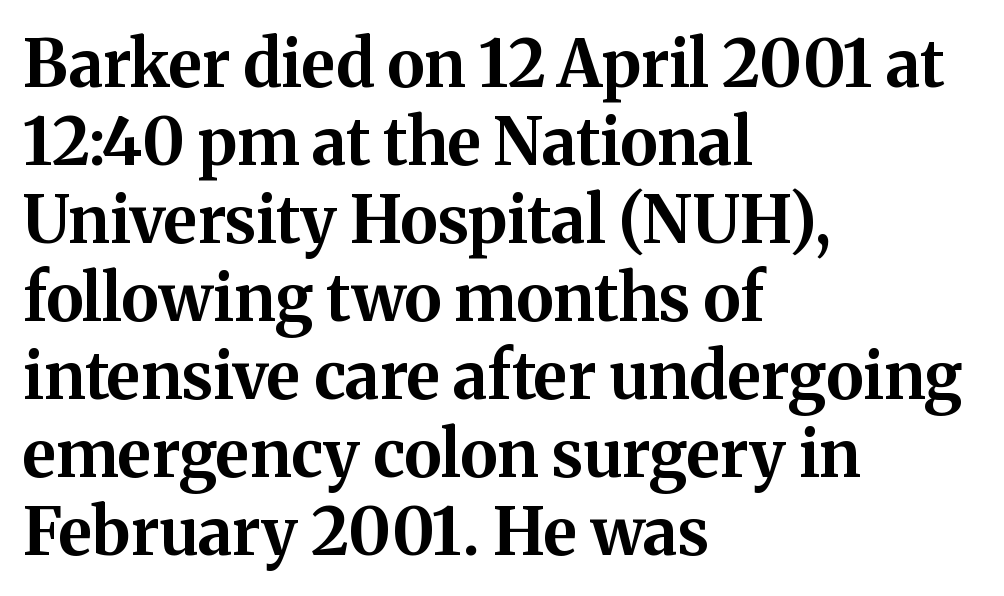
The image shows 65 px bold serif type, upright; set left-aligned, line spacing 1.2x, normal letter spacing, not underlined; medium stroke contrast and a medium x-height.
